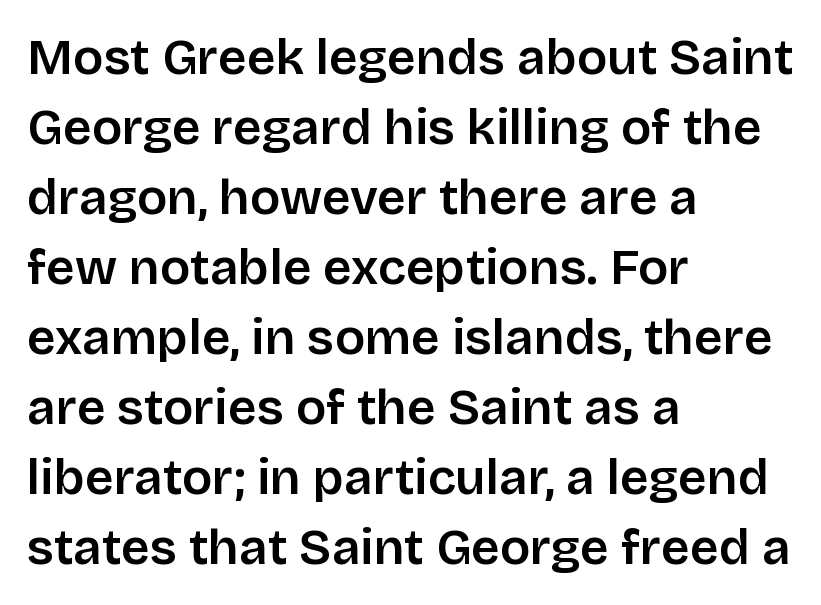
{"serif": "no", "italic": "no", "bold": "semi", "weight": "semibold", "width": "normal", "stroke_contrast": "low", "x_height": "large", "monospaced": "no", "underline": "no", "align": "left", "line_spacing": "normal", "line_spacing_ratio": 1.4, "letter_spacing": "normal", "letter_spacing_em": 0.0, "glyph_px": 50}
